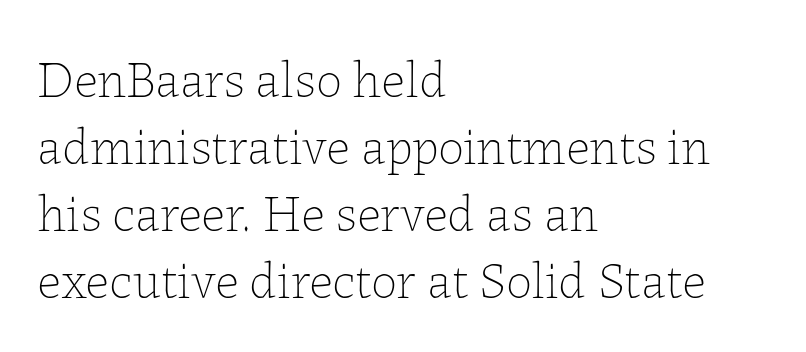
What's the leading like? Ordinary, nothing unusual. The axis of the letterforms is exactly vertical. In CSS terms this would be text-align: left. The horizontal fit of the characters is conventional and even.
